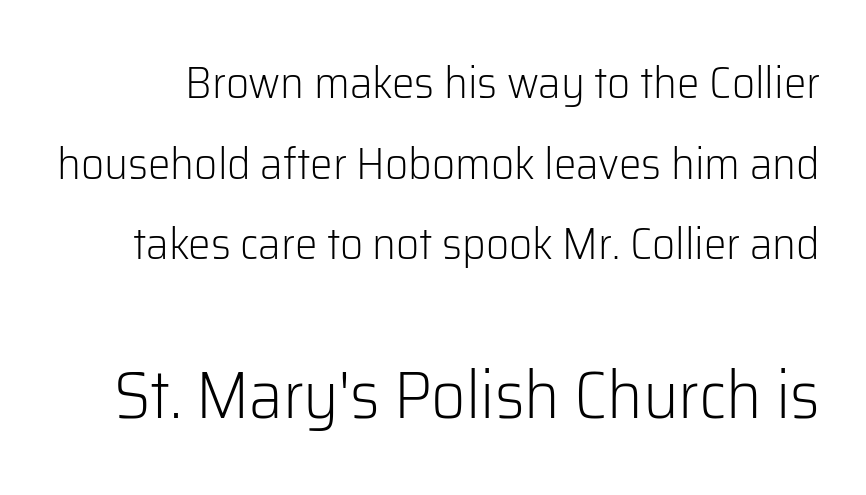
{"serif": "no", "italic": "no", "bold": "no", "weight": "light", "width": "normal", "stroke_contrast": "low", "x_height": "medium", "monospaced": "no", "underline": "no", "line_spacing_ratio": 1.79, "letter_spacing": "normal", "letter_spacing_em": 0.0, "larger_block": "second", "size_ratio": 1.49, "glyph_px": 67}
